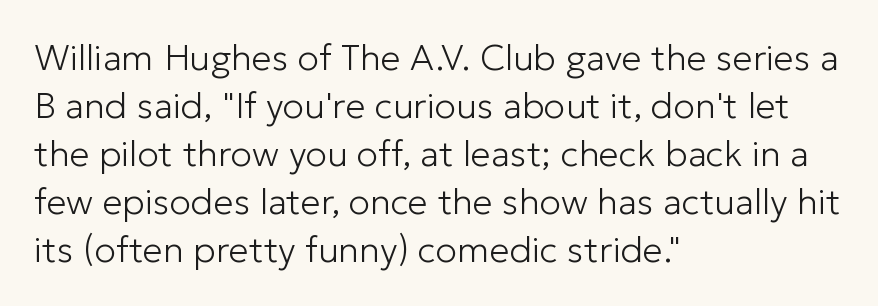
Q: Is the text bold? A: No.
Q: Is the text italic (slanted)? A: No, it is upright.
Q: Is the typeface a serif or a sans-serif typeface? A: Sans-serif.
Q: Is the text underlined? A: No.
Q: How is the paragraph aligned? A: Left-aligned.
Q: Is the spacing between letters normal or unusually wide? A: Normal.
Q: Is the spacing between lines tight, normal or loose? A: Normal.
Q: Width (condensed, normal, or wide)? A: Normal.
Q: Stroke contrast? A: Low.
Q: x-height? A: Medium.
Q: Monospaced? A: No.
